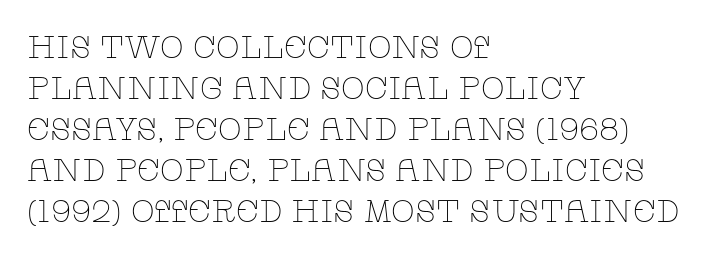
The zone under the glyphs is completely vacant. This sample keeps an unexceptional amount of space between lines. Font category for this specimen: serif. Does extra space separate the letters? No, they use regular spacing. Unlike italic type, these characters show no tilt at all.
